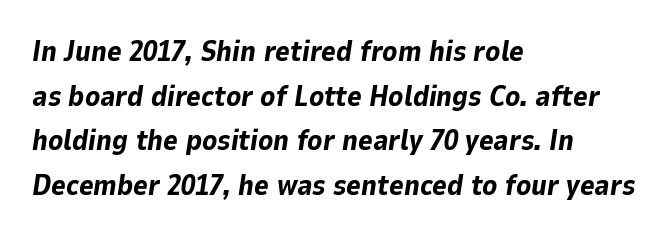
The image shows 28 px bold type, italic (leaning right); set left-aligned, normal line spacing (1.59x), normal letter spacing, not underlined; low stroke contrast and a medium x-height.
